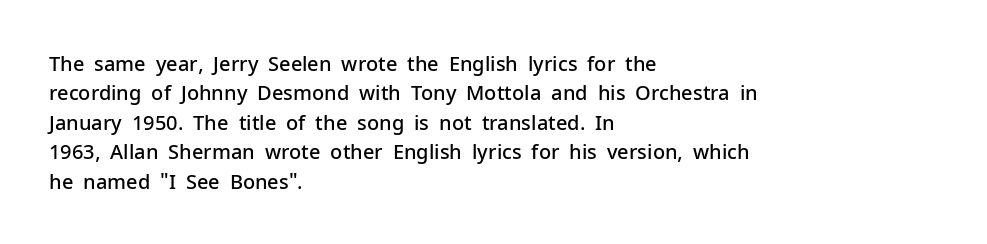
A bare baseline throughout the passage. Vertically, the passage feels balanced, rows spaced as you'd expect. Horizontal alignment here is leftward, the default for most running prose. Is the type bold? Partly — it's a semibold, heavier than regular but not fully bold.
